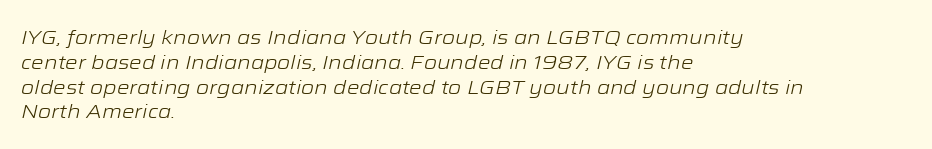
The image shows 20 px text type, italic (leaning right); set left-aligned, line spacing 1.24x, normal letter spacing, not underlined.
